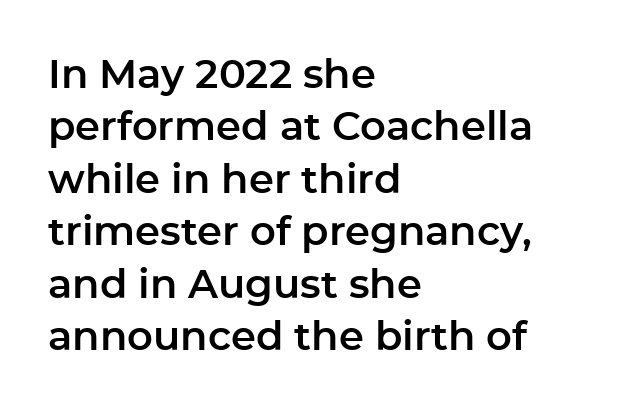
In terms of leading, this rendering sits right in the middle. Students, note that the glyphs here touch the page at normal intervals. Decoration check: the copy has no underline. The characters display no serif detailing; their extremities are plain.
